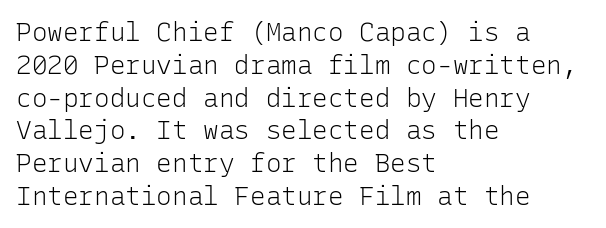
Q: Is the text bold? A: No.
Q: Is the text italic (slanted)? A: No, it is upright.
Q: Is the text underlined? A: No.
Q: How is the paragraph aligned? A: Left-aligned.
Q: Is the spacing between letters normal or unusually wide? A: Normal.
Q: Is the spacing between lines tight, normal or loose? A: Normal.
